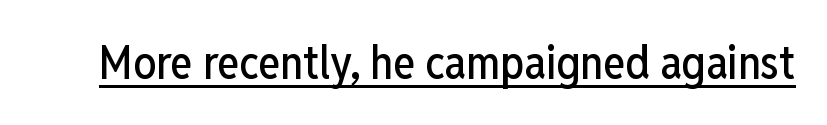
What stands out about the letter spacing? Nothing — it is the standard amount. A roman cut, with each character standing at attention. Underline: present. The font family rendered here belongs to the sans-serif group.
